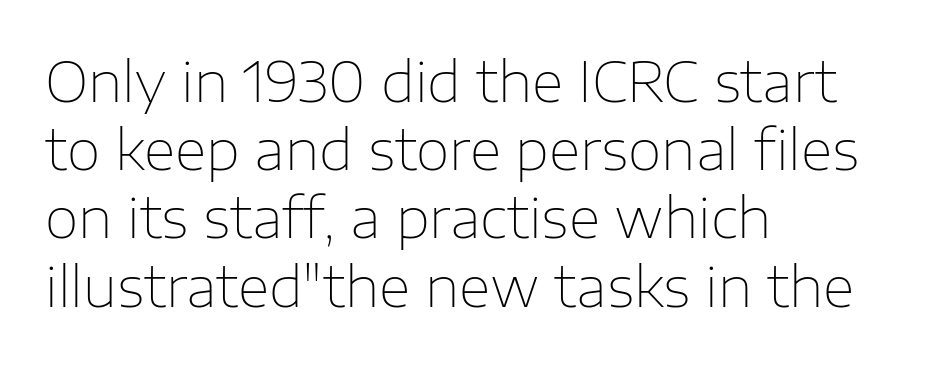
Q: Is the text bold? A: No.
Q: Is the text italic (slanted)? A: No, it is upright.
Q: Is the typeface a serif or a sans-serif typeface? A: Sans-serif.
Q: Is the text underlined? A: No.
Q: How is the paragraph aligned? A: Left-aligned.
Q: Is the spacing between letters normal or unusually wide? A: Normal.
Q: Width (condensed, normal, or wide)? A: Normal.
Q: Stroke contrast? A: Low.
Q: x-height? A: Medium.
Q: Monospaced? A: No.
